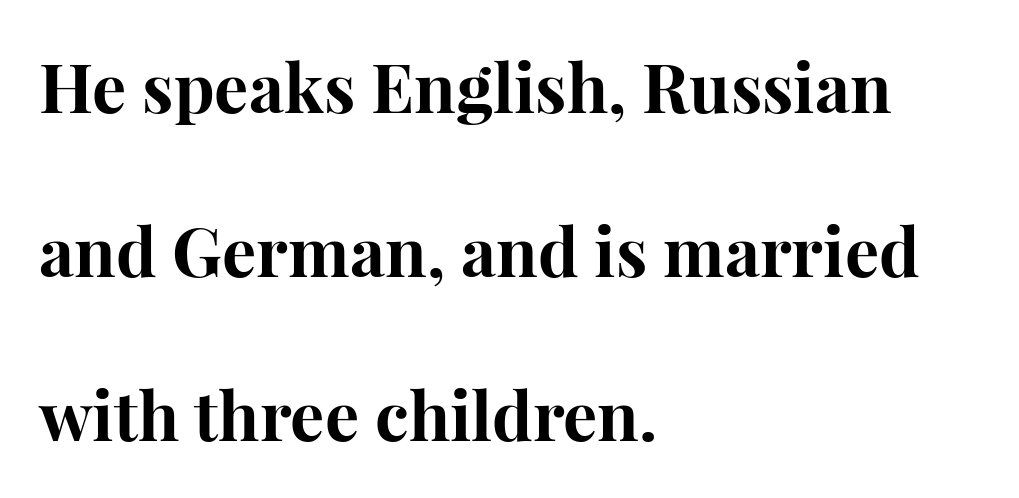
The image shows 68 px bold serif type, upright; set left-aligned, loose line spacing (2.41x), normal letter spacing, not underlined; high stroke contrast and a medium x-height.
